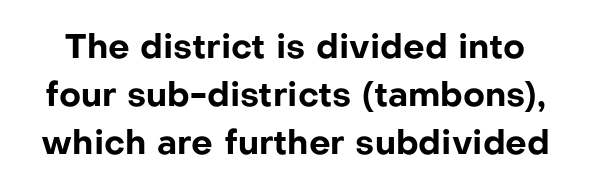
No italicization has been applied; the sample stays upright. Descenders are the only things crossing below the line. The letters are bold, with thick, heavy strokes. The designer went with a sans here, leaving each stem footless.
